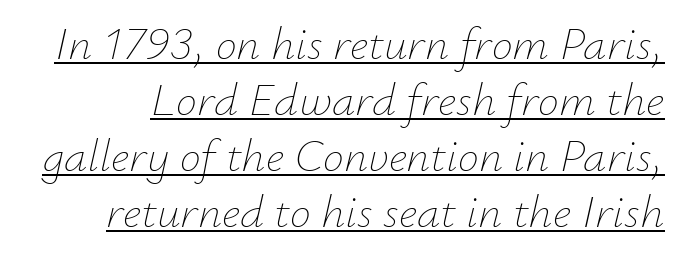
{"italic": "yes", "lean": "right", "slant_degrees": 12, "bold": "no", "weight": "thin", "width": "normal", "stroke_contrast": "low", "x_height": "small", "monospaced": "no", "underline": "yes", "line_spacing_ratio": 1.19, "letter_spacing": "normal", "letter_spacing_em": 0.0, "glyph_px": 47}
